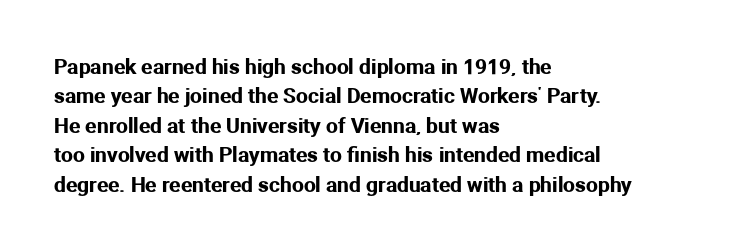
If you drew a ruler down the left edge, every line would touch it. The foot of each line stays bare and open. What's the leading like? Ordinary, nothing unusual. The axis of the letterforms is exactly vertical. Observe the ordinary spacing: letters are neighbours, not strangers.
